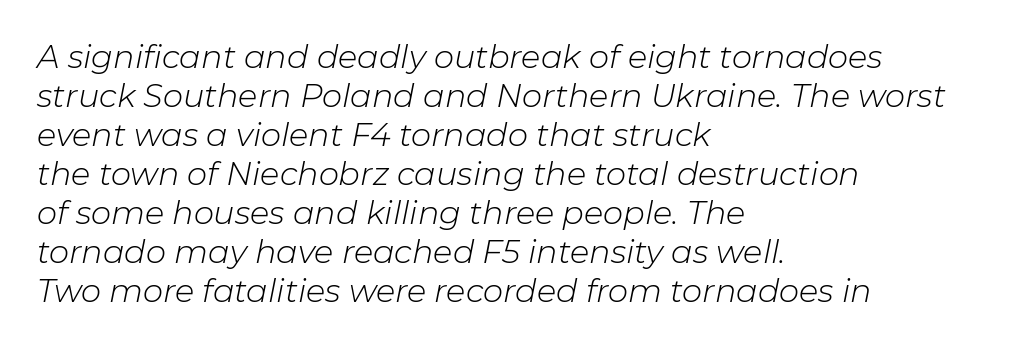
{"italic": "yes", "lean": "right", "slant_degrees": 11, "bold": "no", "weight": "light", "width": "normal", "stroke_contrast": "low", "x_height": "medium", "monospaced": "no", "underline": "no", "align": "left", "line_spacing_ratio": 1.22, "letter_spacing": "normal", "letter_spacing_em": 0.0, "glyph_px": 32}
